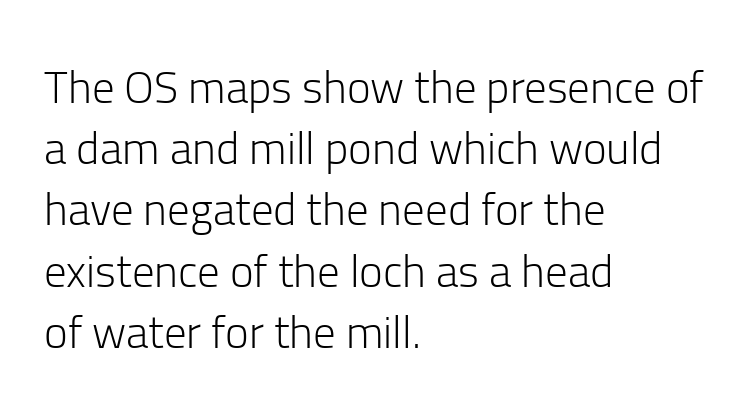
Q: Is the text bold? A: No.
Q: Is the text italic (slanted)? A: No, it is upright.
Q: Is the typeface a serif or a sans-serif typeface? A: Sans-serif.
Q: Is the text underlined? A: No.
Q: How is the paragraph aligned? A: Left-aligned.
Q: Is the spacing between letters normal or unusually wide? A: Normal.
Q: Is the spacing between lines tight, normal or loose? A: Normal.
Q: Width (condensed, normal, or wide)? A: Normal.
Q: Stroke contrast? A: Low.
Q: x-height? A: Medium.
Q: Monospaced? A: No.
